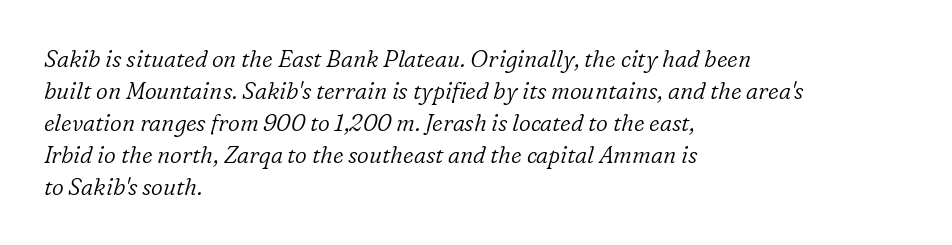
The image shows 23 px text type, italic (leaning right); set left-aligned, normal line spacing (1.39x), normal letter spacing, not underlined.
